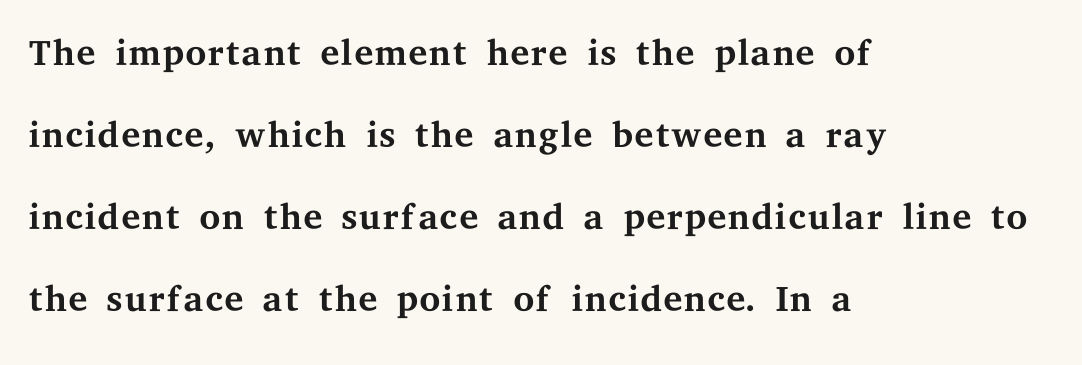
Honestly, there is no underline to notice here at all. The passage shown is typed in a proportional face where columns would drift. The line-height multiplier appears to be the usual default. Which margin do the lines hug? The left one — the right edge is uneven.
